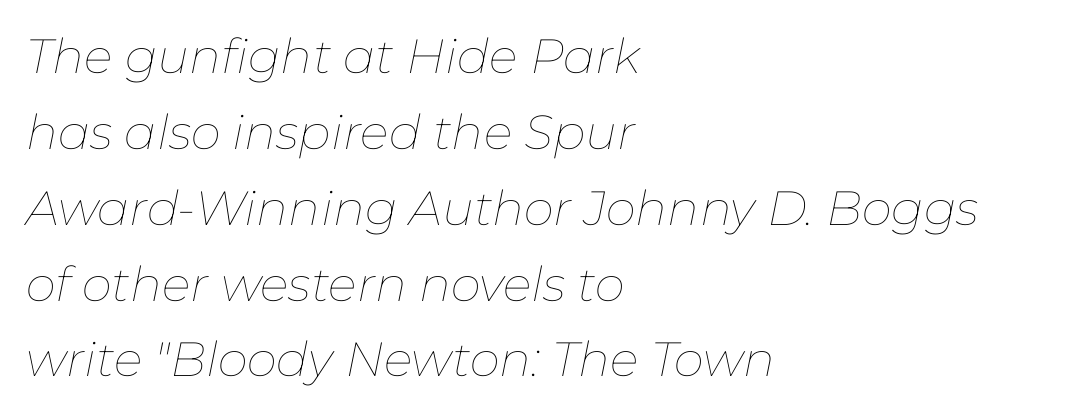
{"italic": "yes", "lean": "right", "slant_degrees": 11, "bold": "no", "weight": "thin", "width": "normal", "stroke_contrast": "low", "x_height": "medium", "monospaced": "no", "underline": "no", "align": "left", "line_spacing": "normal", "line_spacing_ratio": 1.58, "letter_spacing": "normal", "letter_spacing_em": 0.0, "glyph_px": 48}
